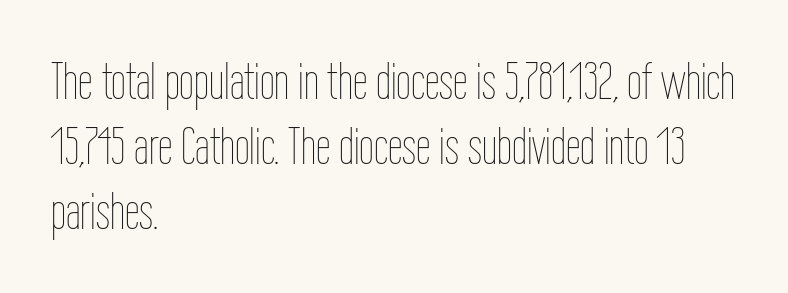
How are the letters spaced? Ordinarily, with no added tracking. The specimen omits any rule beneath the text block's lines. These lines are rendered in a variable-pitch font. The ragged edge is on the right, which tells us the setting is flush left. Characters remain perfectly vertical along every line. A quiet, ordinary-to-light weight characterises the typeface.
